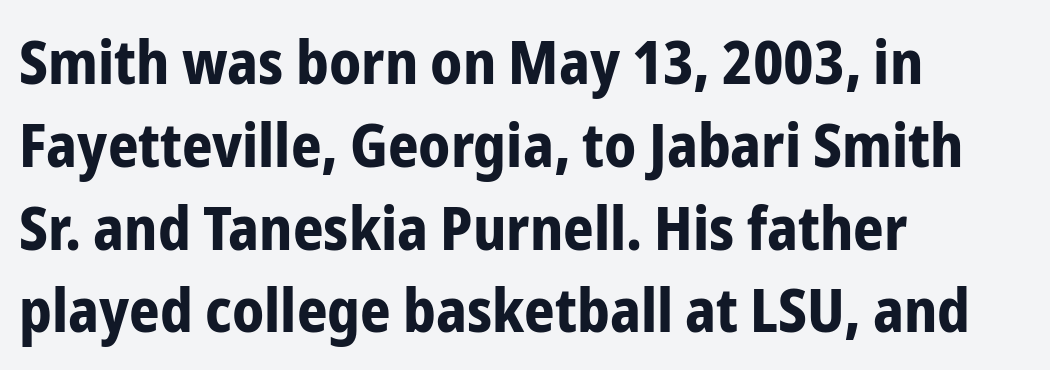
{"serif": "no", "italic": "no", "bold": "yes", "weight": "bold", "width": "condensed", "stroke_contrast": "low", "x_height": "medium", "monospaced": "no", "underline": "no", "align": "left", "line_spacing": "normal", "line_spacing_ratio": 1.38, "letter_spacing": "normal", "letter_spacing_em": 0.0, "glyph_px": 60}
